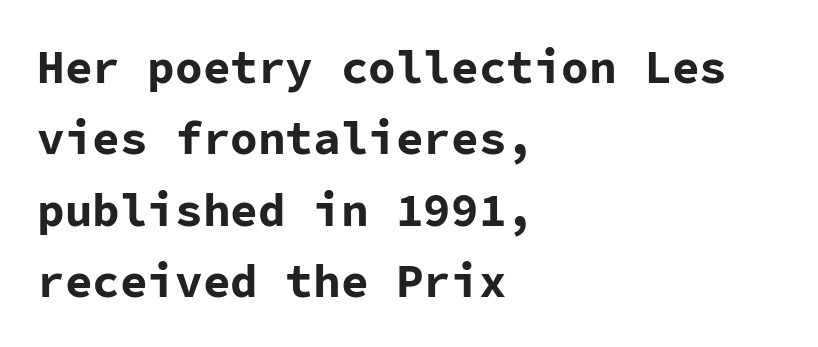
Q: Is the text bold? A: Yes.
Q: Is the text italic (slanted)? A: No, it is upright.
Q: Is the typeface a serif or a sans-serif typeface? A: Sans-serif.
Q: Is the text underlined? A: No.
Q: How is the paragraph aligned? A: Left-aligned.
Q: Is the spacing between letters normal or unusually wide? A: Normal.
Q: Is the spacing between lines tight, normal or loose? A: Normal.
Q: Width (condensed, normal, or wide)? A: Normal.
Q: Stroke contrast? A: Low.
Q: x-height? A: Medium.
Q: Monospaced? A: Yes.
